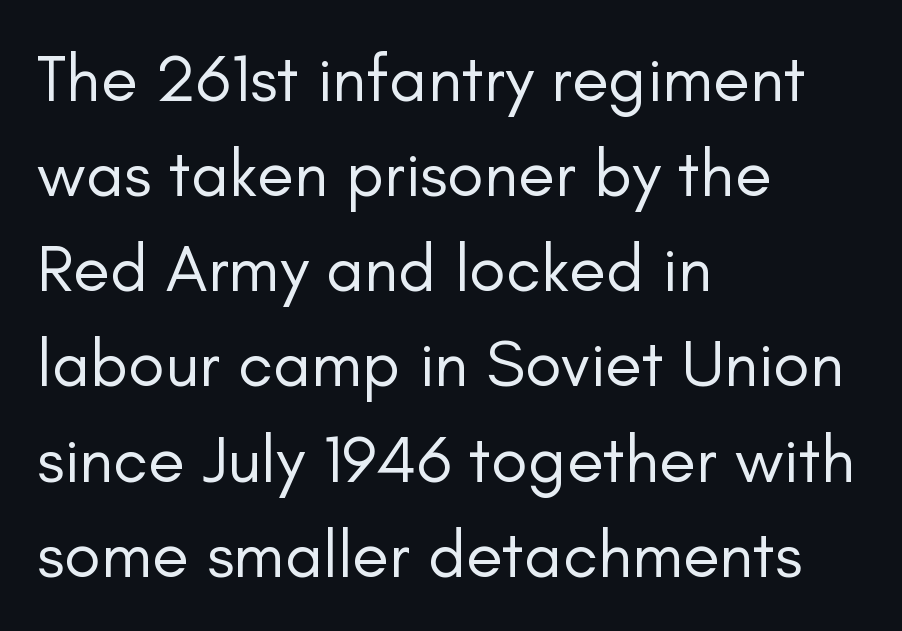
The face used here is proportionally spaced, like ordinary book or web type. This is not heavy type; no bold has been used. Summary of vertical rhythm: regular, with standard interline spacing. Only glyphs here, with clear space below each row. The tracking reads as untouched default to a designer's eye.
